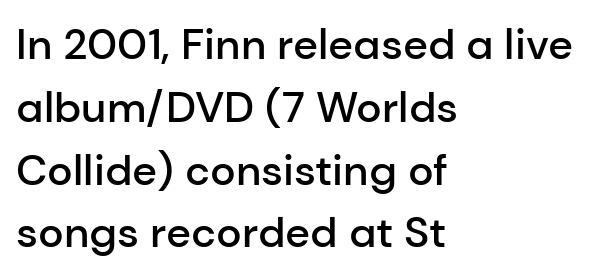
The image shows 43 px semibold sans-serif type, upright; set left-aligned, normal line spacing (1.46x), normal letter spacing, not underlined; low stroke contrast and a medium x-height.
